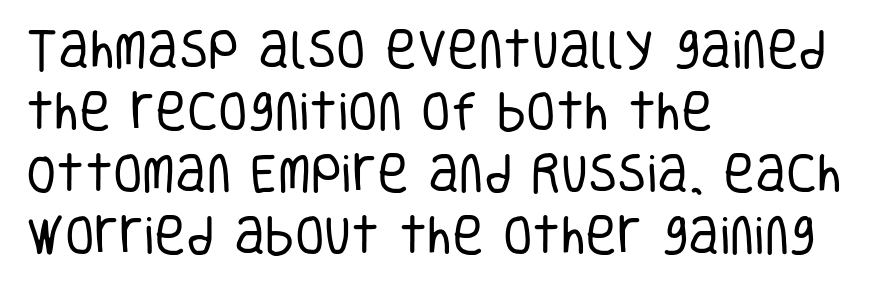
Q: Is the text bold? A: No.
Q: Is the text italic (slanted)? A: No, it is upright.
Q: Is the typeface a serif or a sans-serif typeface? A: Sans-serif.
Q: Is the text underlined? A: No.
Q: How is the paragraph aligned? A: Left-aligned.
Q: Is the spacing between letters normal or unusually wide? A: Normal.
Q: Is the spacing between lines tight, normal or loose? A: Normal.
Q: Width (condensed, normal, or wide)? A: Condensed.
Q: Stroke contrast? A: Low.
Q: x-height? A: Large.
Q: Monospaced? A: No.
